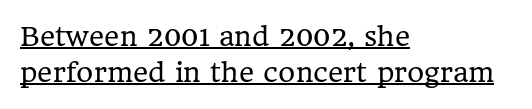
{"italic": "no", "bold": "no", "underline": "yes", "align": "left", "line_spacing": "normal", "line_spacing_ratio": 1.37, "letter_spacing": "normal", "letter_spacing_em": 0.0, "glyph_px": 26}
